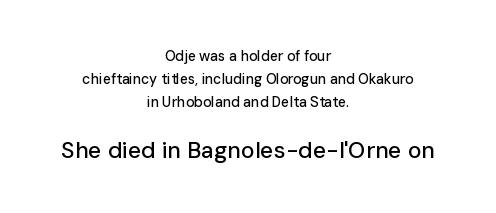
Q: Is the text italic (slanted)? A: No, it is upright.
Q: Is the text underlined? A: No.
Q: How is the paragraph aligned? A: Centered.
Q: Is the spacing between letters normal or unusually wide? A: Normal.
Q: Is the spacing between lines tight, normal or loose? A: Normal.
Q: Which block of text is set in a larger size, the first (top) or the second (bottom)? A: The second (bottom) one.
